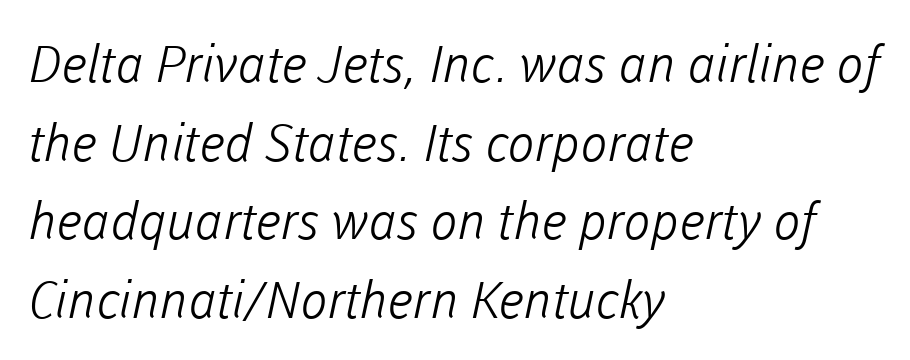
Baseline-to-baseline distance is the conventional proportion of letter height. The rendering uses natural spacing where letterforms have individual widths. A quiet, ordinary-to-light weight characterises the typeface. Here the glyphs are tracked normally, forming tight word shapes. The foot of each line stays bare and open. The paragraph has a hard left edge and a soft right edge.
